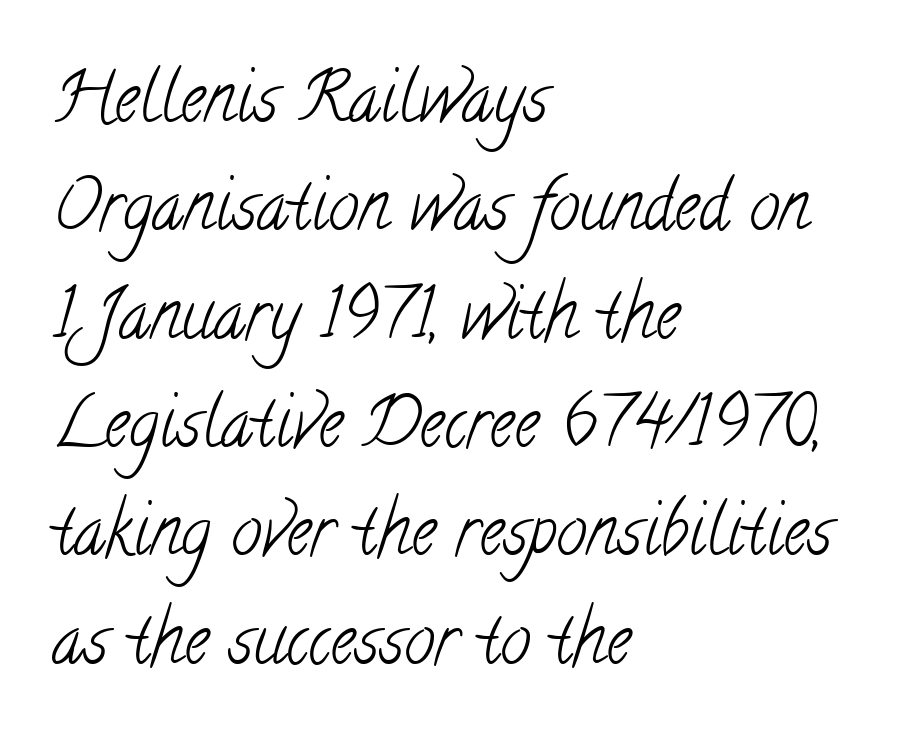
{"bold": "no", "weight": "light", "width": "condensed", "stroke_contrast": "low", "x_height": "small", "monospaced": "no", "underline": "no", "align": "left", "line_spacing": "normal", "line_spacing_ratio": 1.57, "letter_spacing": "normal", "letter_spacing_em": 0.0, "glyph_px": 69}
